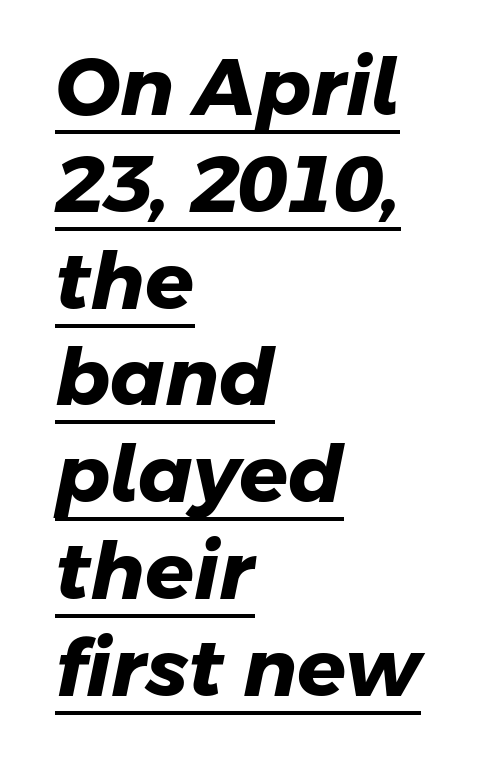
Every letter is thick-stroked: bold, no question. Examine the stroke ends and you'll find no serifs. The paragraph has a hard left edge and a soft right edge. Note the varied advance widths — an 'i' is clearly narrower than an 'm'.
